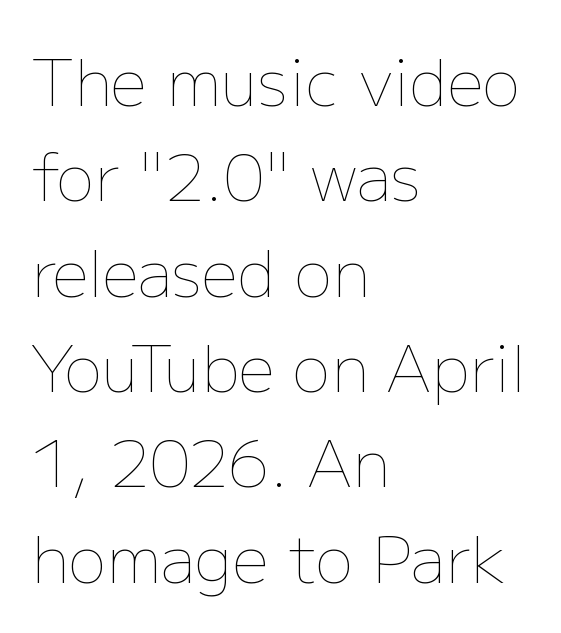
Q: Is the text bold? A: No.
Q: Is the text italic (slanted)? A: No, it is upright.
Q: Is the text underlined? A: No.
Q: How is the paragraph aligned? A: Left-aligned.
Q: Is the spacing between letters normal or unusually wide? A: Normal.
Q: Is the spacing between lines tight, normal or loose? A: Normal.
Q: Width (condensed, normal, or wide)? A: Normal.
Q: Stroke contrast? A: Low.
Q: x-height? A: Medium.
Q: Monospaced? A: No.
